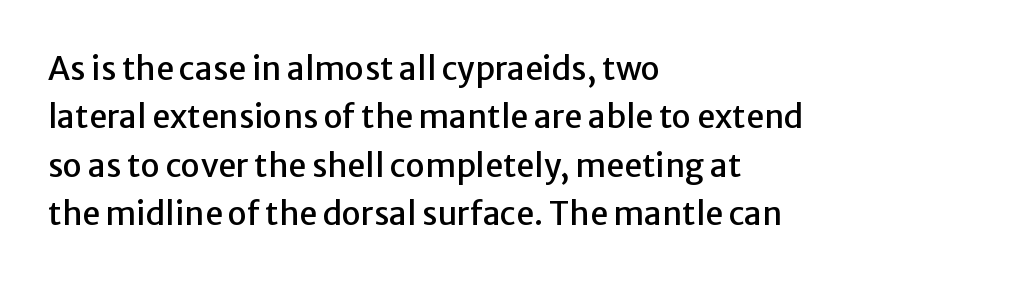
The image shows 32 px sans-serif type, upright; set left-aligned, normal line spacing (1.51x), normal letter spacing, not underlined; low stroke contrast and a medium x-height.
